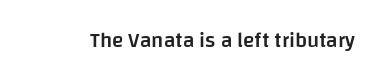
Typesetter's note: demi weight, one step under bold. The specimen omits any rule beneath the text block's lines. Is there any slant? The stems are plumb. Does extra space separate the letters? No, they use regular spacing.
